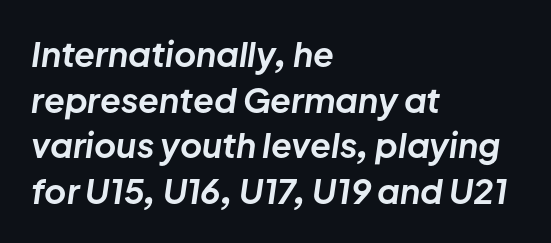
Nobody touched the tracking dial on this one. The words here are not underlined. The specimen reads as italic at a glance. Horizontally, the lines are justified to the leading edge only. Vertical spacing — default. Varying glyph widths throughout — classic text-font behaviour.
